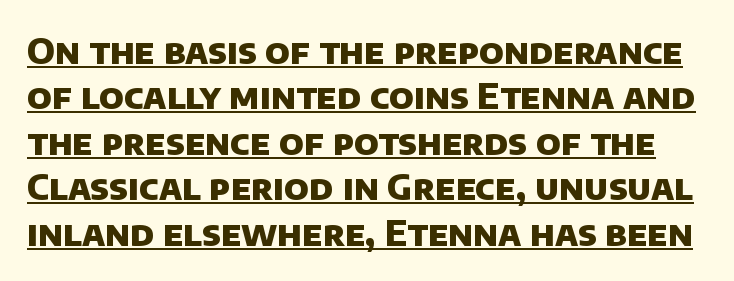
{"serif": "no", "bold": "yes", "weight": "heavy", "width": "normal", "stroke_contrast": "low", "x_height": "large", "monospaced": "no", "underline": "yes", "line_spacing": "normal", "line_spacing_ratio": 1.3, "letter_spacing": "normal", "letter_spacing_em": 0.0, "glyph_px": 35}
